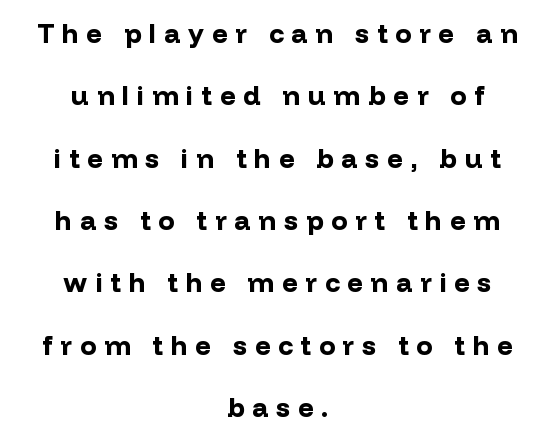
{"italic": "no", "bold": "yes", "underline": "no", "align": "center", "line_spacing": "loose", "line_spacing_ratio": 2.31, "letter_spacing": "wide", "letter_spacing_em": 0.29, "glyph_px": 27}
